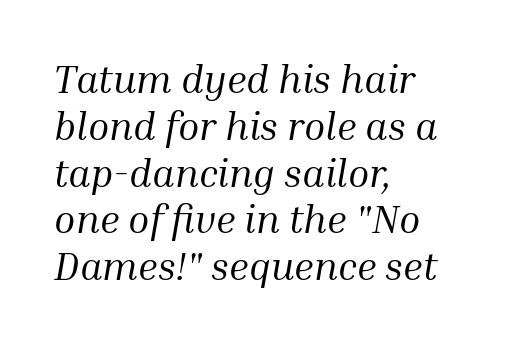
Underlining? Definitely not there. Each letter keeps its own natural width here, so spacing adapts to shape. Horizontal alignment here is leftward, the default for most running prose. Letterform terminals end in serifs throughout the passage. Stems and bowls with no extra thickness — not bold. Italic: yes, the glyphs are oblique.
